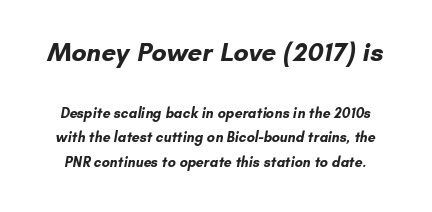
{"bold": "yes", "underline": "no", "line_spacing_ratio": 1.74, "letter_spacing": "normal", "letter_spacing_em": 0.0, "larger_block": "first", "size_ratio": 1.86, "glyph_px": 26}
